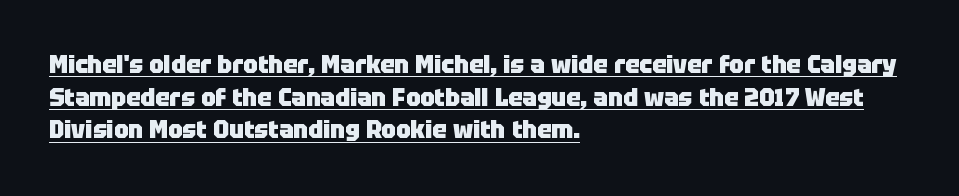
{"italic": "no", "bold": "yes", "underline": "yes", "align": "left", "line_spacing": "normal", "line_spacing_ratio": 1.36, "letter_spacing": "normal", "letter_spacing_em": 0.0, "glyph_px": 24}
